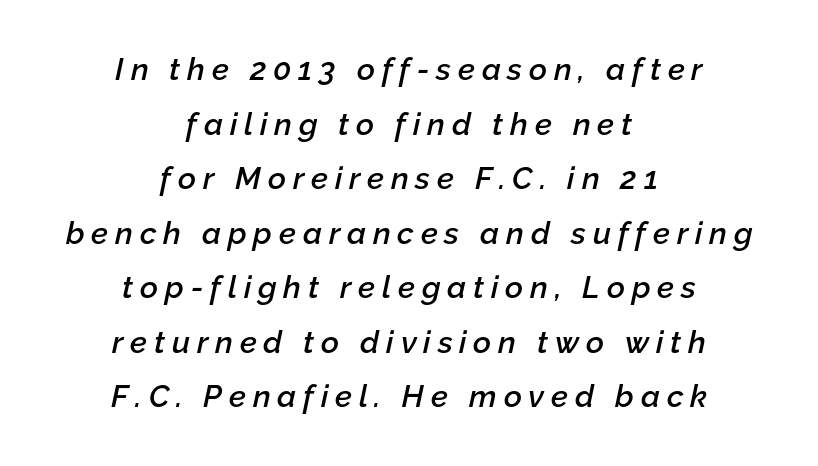
Is the type slanted? Yes — the strokes lean at a clear angle. The face used here is rendered with a markedly widened letterfit. Does the copy run flush right? No — it is centered line by line. Think of a printed novel: that variable character pitch is what you see here. Just letters on the line, the space beneath them empty. As a designer I'd log this as weight 600, semibold.
